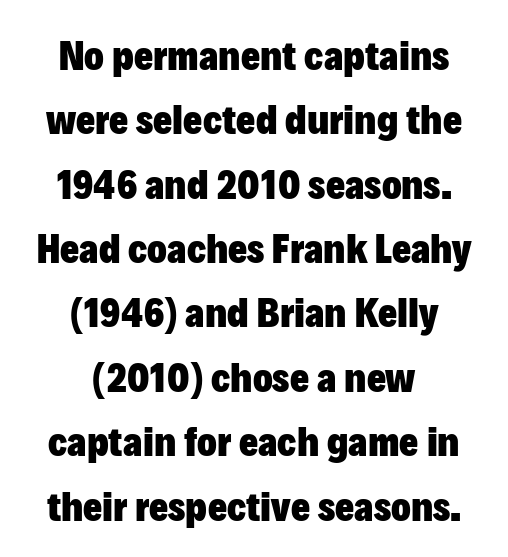
{"serif": "no", "italic": "no", "bold": "yes", "weight": "heavy", "width": "normal", "stroke_contrast": "low", "x_height": "medium", "monospaced": "no", "underline": "no", "align": "center", "line_spacing": "normal", "line_spacing_ratio": 1.57, "letter_spacing": "normal", "letter_spacing_em": 0.0, "glyph_px": 41}
